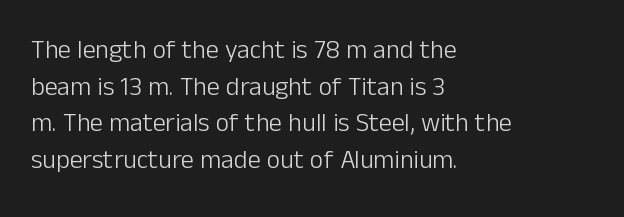
{"italic": "no", "bold": "no", "underline": "no", "align": "left", "line_spacing": "normal", "line_spacing_ratio": 1.41, "letter_spacing": "normal", "letter_spacing_em": 0.0, "glyph_px": 26}
